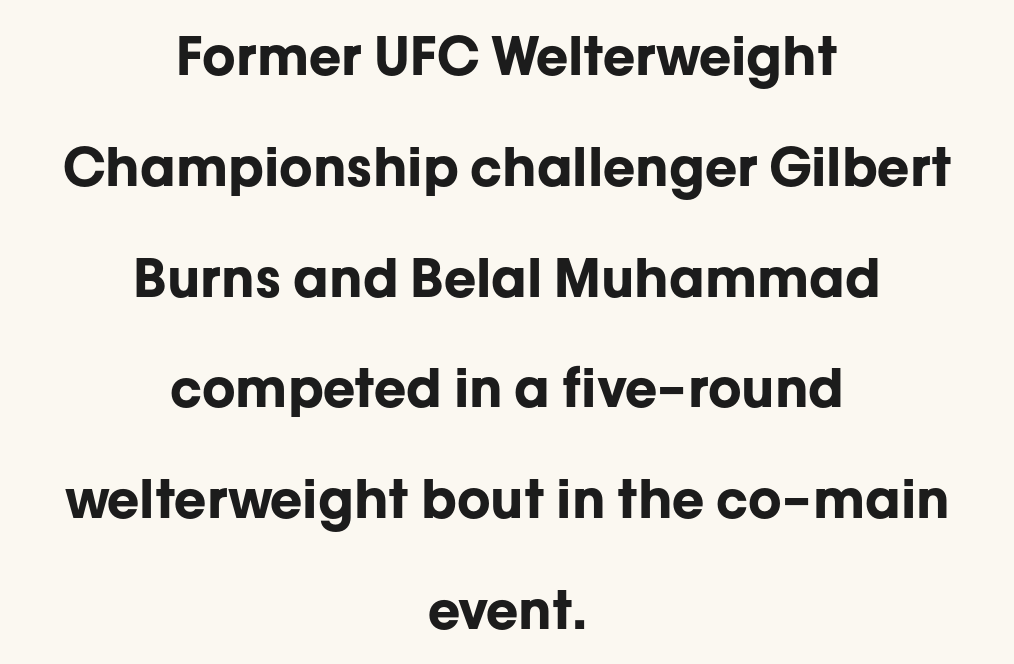
{"serif": "no", "italic": "no", "bold": "yes", "weight": "bold", "width": "normal", "stroke_contrast": "low", "x_height": "medium", "monospaced": "no", "underline": "no", "align": "center", "line_spacing": "loose", "line_spacing_ratio": 2.09, "letter_spacing": "normal", "letter_spacing_em": 0.0, "glyph_px": 53}
